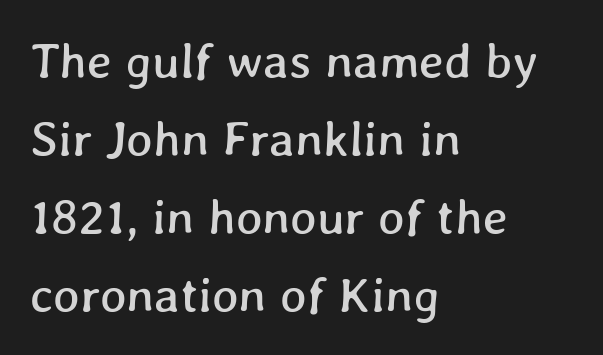
The image shows 50 px text type; set left-aligned, normal line spacing (1.56x), normal letter spacing, not underlined; low stroke contrast and a medium x-height.
